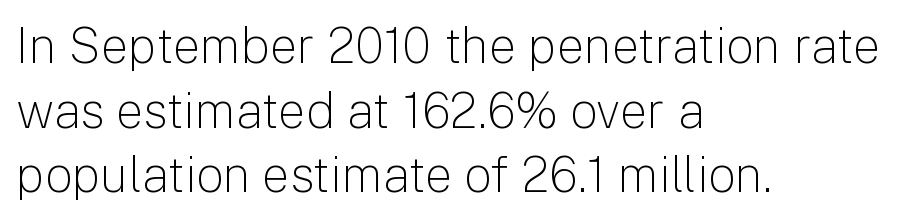
Alignment: flush left. Weight: in the light-to-regular range. Each letter's strokes conclude bluntly, with no projecting serifs. The baseline area is clear.
